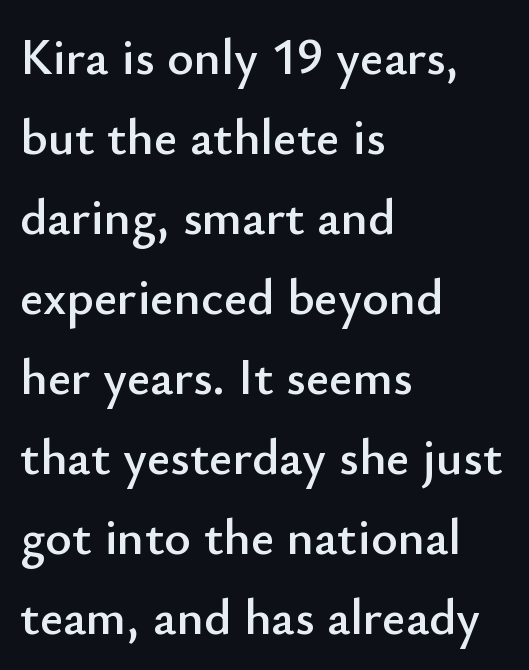
Anything drawn beneath the words? Only blank space. Short and long lines alike share a common starting point at left. Letter spacing: default. Compared with typical paragraphs, the rows here are spaced about the same.
